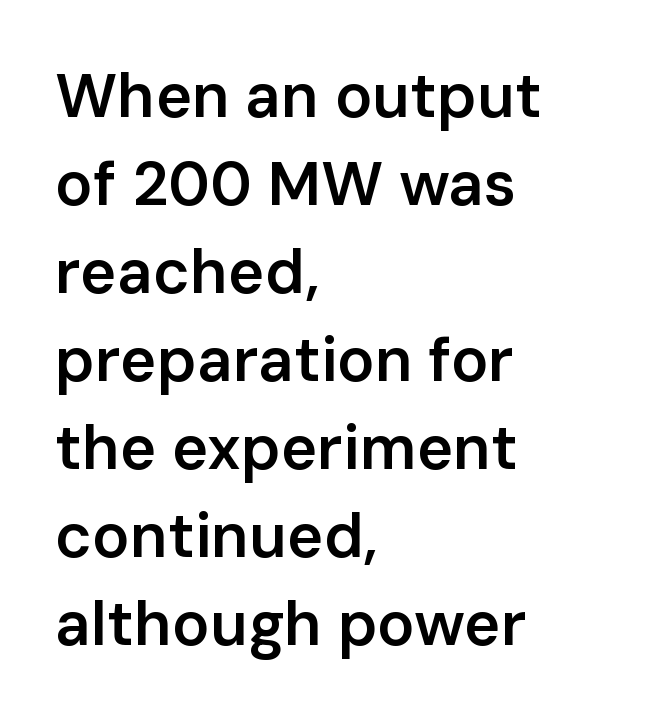
In terms of weight, the rendering is demibold, just under bold. Character widths vary here, with narrow letters taking less room than wide ones. What kind of face is this? One without serifs — a sans. Casual observation: everything's shoved over to the left. Words appear dense and cohesive because spacing is normal. The zone under the glyphs is completely vacant.
